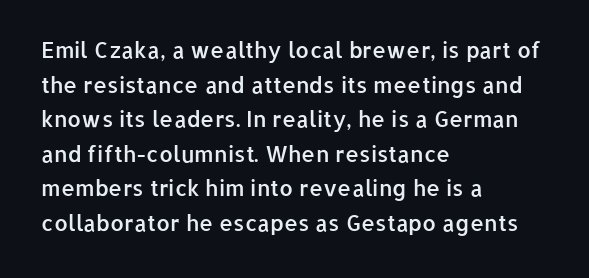
The image shows 22 px text type, upright; set left-aligned, normal line spacing (1.57x), normal letter spacing, not underlined.
